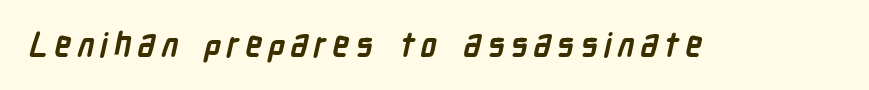
Q: Is the text bold? A: Yes.
Q: Is the typeface a serif or a sans-serif typeface? A: Sans-serif.
Q: Is the text underlined? A: No.
Q: Width (condensed, normal, or wide)? A: Condensed.
Q: Stroke contrast? A: Low.
Q: x-height? A: Medium.
Q: Monospaced? A: No.
